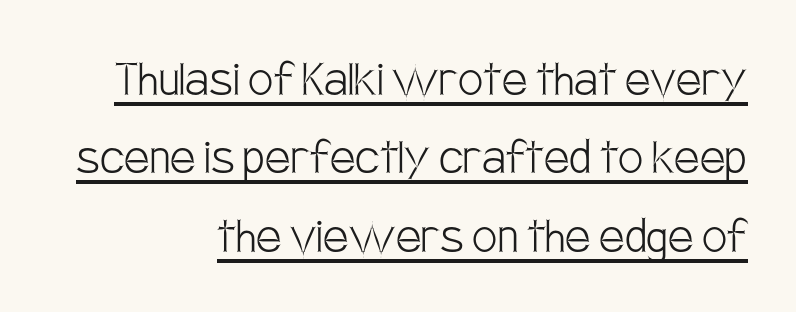
{"serif": "no", "italic": "no", "bold": "no", "weight": "light", "width": "condensed", "stroke_contrast": "low", "x_height": "large", "monospaced": "no", "underline": "yes", "align": "right", "line_spacing": "normal", "line_spacing_ratio": 1.4, "letter_spacing": "normal", "letter_spacing_em": 0.0, "glyph_px": 56}
